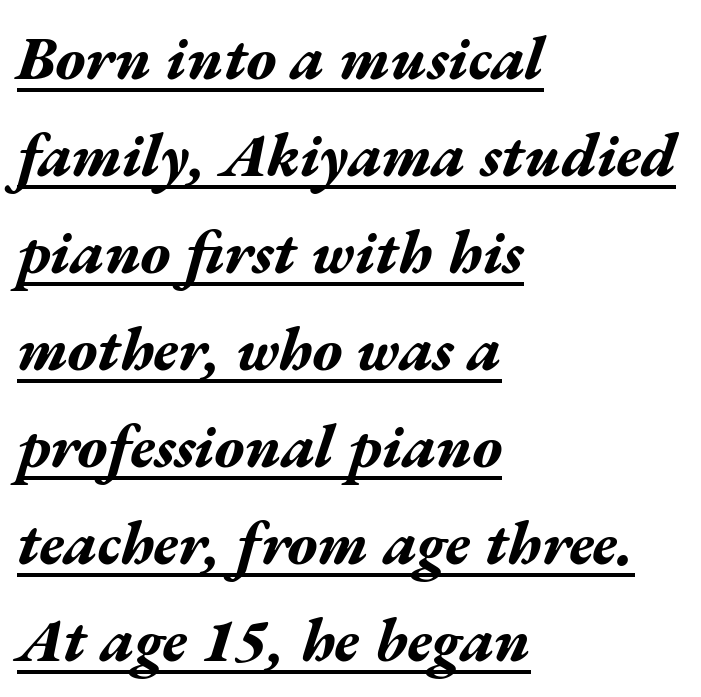
The image shows 61 px bold, wide type, italic (leaning right); set left-aligned, normal line spacing (1.59x), normal letter spacing, underlined; medium stroke contrast and a medium x-height.
